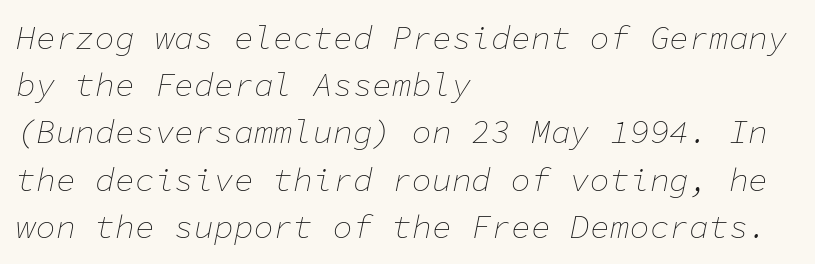
The letters look calm and open, with moderate or lighter stems. The setting favours the left margin, as ordinary paragraphs usually do. Anything drawn beneath the words? Only blank space. This rendering leaves character spacing at its baseline value. If you drew a line through each stem, it would be angled. The rendering uses a moderate line-height, typical for paragraphs.
